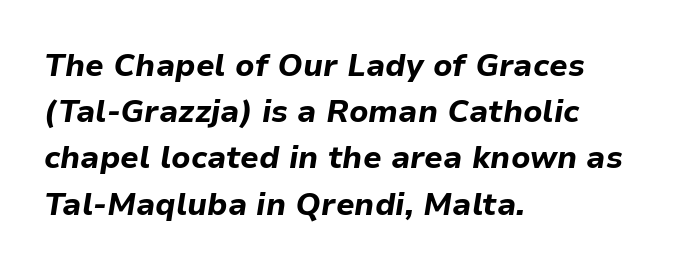
The words here are not underlined. The lettering tilts uniformly, giving the passage an italic look. Line beginnings align vertically; line endings do not. This sample keeps an unexceptional amount of space between lines. The face used here has the dense, thick strokes of a bold.
